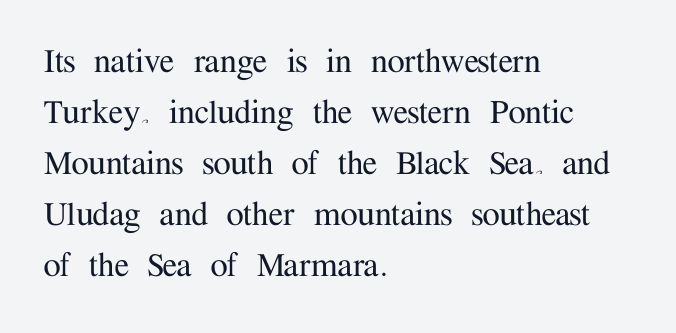
The image shows 39 px serif type, upright; set left-aligned, normal line spacing (1.31x), normal letter spacing, not underlined; medium stroke contrast and a medium x-height.
